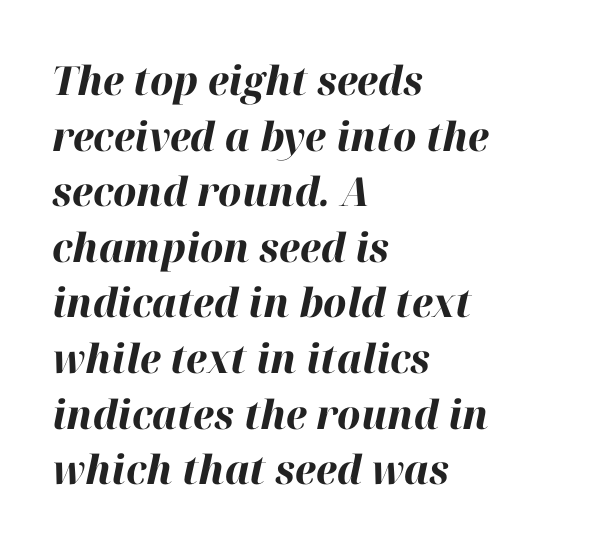
{"italic": "yes", "lean": "right", "slant_degrees": 12, "bold": "yes", "weight": "bold", "width": "normal", "stroke_contrast": "high", "x_height": "medium", "monospaced": "no", "underline": "no", "align": "left", "line_spacing": "normal", "line_spacing_ratio": 1.39, "letter_spacing": "normal", "letter_spacing_em": 0.0, "glyph_px": 40}
